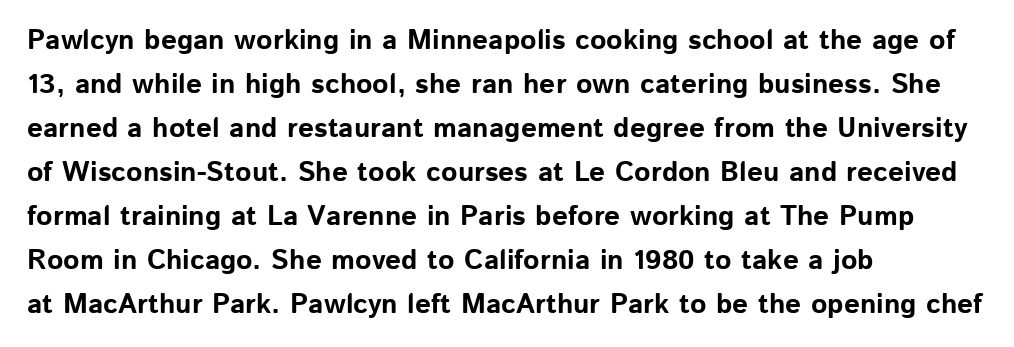
{"serif": "no", "italic": "no", "bold": "yes", "weight": "bold", "width": "normal", "stroke_contrast": "low", "x_height": "medium", "monospaced": "no", "underline": "no", "align": "left", "line_spacing": "normal", "line_spacing_ratio": 1.57, "letter_spacing": "normal", "letter_spacing_em": 0.0, "glyph_px": 28}
